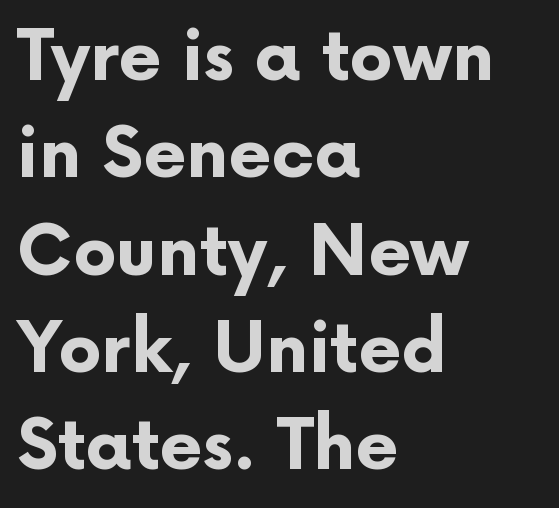
{"serif": "no", "italic": "no", "bold": "yes", "weight": "bold", "width": "normal", "stroke_contrast": "low", "x_height": "medium", "monospaced": "no", "underline": "no", "align": "left", "line_spacing": "normal", "line_spacing_ratio": 1.41, "letter_spacing": "normal", "letter_spacing_em": 0.0, "glyph_px": 69}
